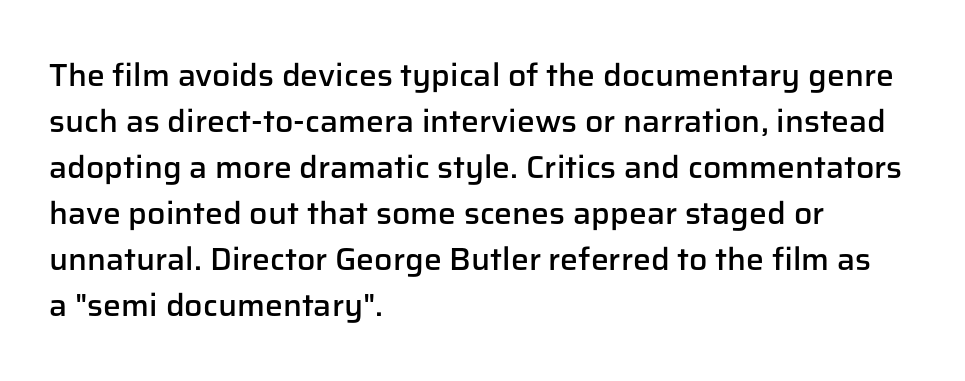
Q: Is the text bold? A: Semi-bold.
Q: Is the text italic (slanted)? A: No, it is upright.
Q: Is the typeface a serif or a sans-serif typeface? A: Sans-serif.
Q: Is the text underlined? A: No.
Q: How is the paragraph aligned? A: Left-aligned.
Q: Is the spacing between letters normal or unusually wide? A: Normal.
Q: Is the spacing between lines tight, normal or loose? A: Normal.
Q: Width (condensed, normal, or wide)? A: Normal.
Q: Stroke contrast? A: Low.
Q: x-height? A: Medium.
Q: Monospaced? A: No.
